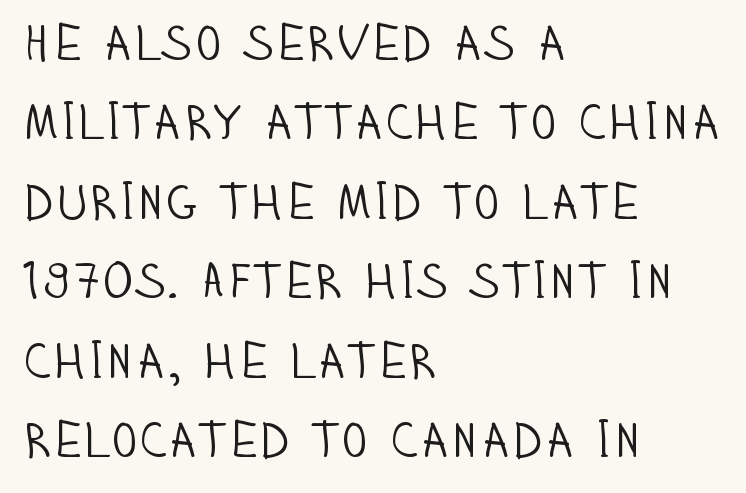
Note the varied advance widths — an 'i' is clearly narrower than an 'm'. The space directly below the letters is spotless. This block has exactly the height ordinary leading produces. Classification — sans serif. You could call the tracking neutral — neither tight nor loose. This is roman type, the default non-slanted kind.
